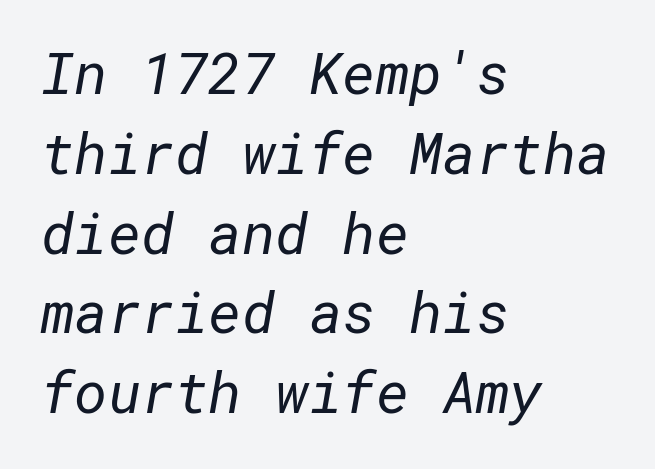
One glance says typical: line gaps are just what's usual. This rendering leaves character spacing at its baseline value. Where is the straight margin? On the left. Font category for this specimen: sans-serif. The strip under each line holds only bare page.
